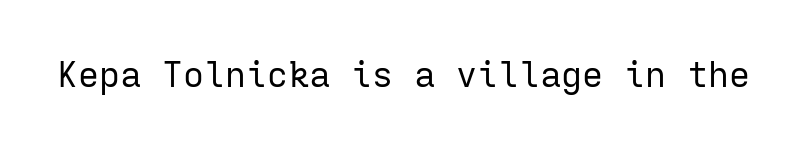
{"serif": "no", "italic": "no", "bold": "no", "weight": "regular", "width": "normal", "stroke_contrast": "low", "x_height": "medium", "monospaced": "yes", "underline": "no", "letter_spacing": "normal", "letter_spacing_em": 0.0, "glyph_px": 35}
